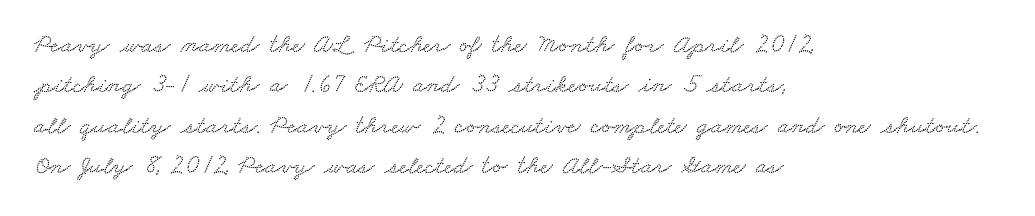
Q: Is the text underlined? A: No.
Q: How is the paragraph aligned? A: Left-aligned.
Q: Is the spacing between letters normal or unusually wide? A: Normal.
Q: Is the spacing between lines tight, normal or loose? A: Normal.
